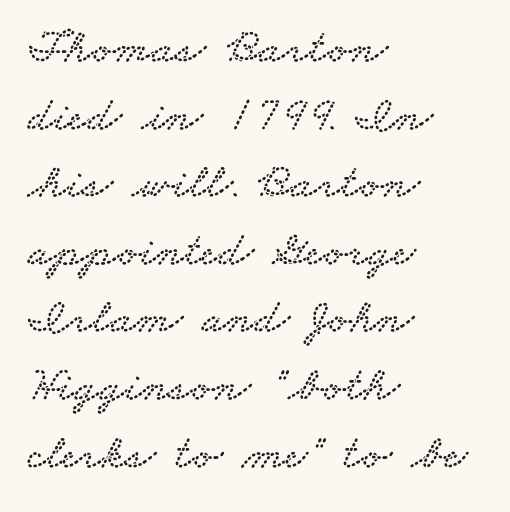
The image shows 49 px wide serif type; set left-aligned, normal line spacing (1.38x), normal letter spacing, not underlined; low stroke contrast and a small x-height.
